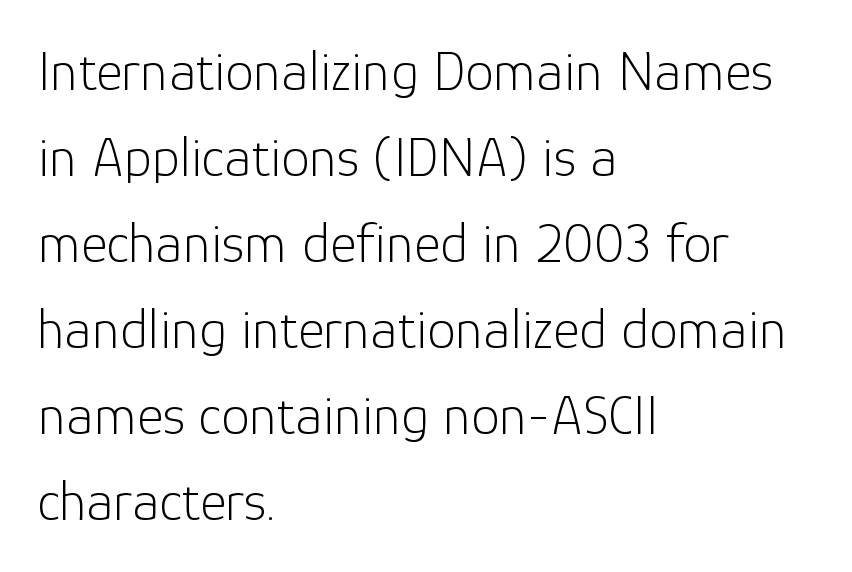
{"serif": "no", "italic": "no", "bold": "no", "weight": "light", "width": "normal", "stroke_contrast": "low", "x_height": "medium", "monospaced": "no", "underline": "no", "align": "left", "line_spacing": "normal", "line_spacing_ratio": 1.51, "letter_spacing": "normal", "letter_spacing_em": 0.0, "glyph_px": 57}
